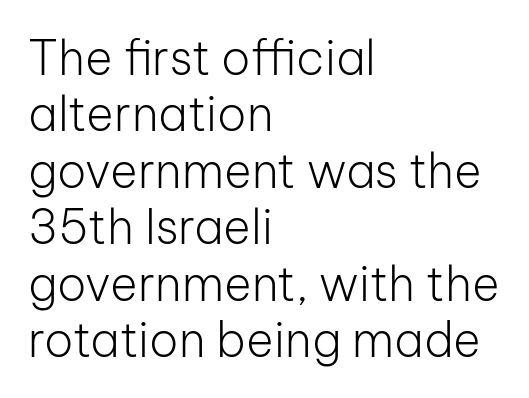
Counters stay open thanks to moderate or lighter strokes. The gap between lines stays unmarked. These lines are rendered in a variable-pitch font. This rendering uses left alignment, leaving the right contour irregular. A typesetter would call this zero additional tracking.
